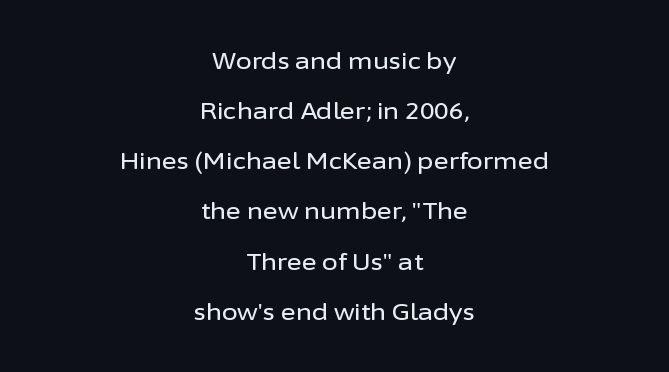
Short and long lines alike share a common midpoint. Characters follow at the spacing the type designer built in. Quick note: not italic, upright. Check the space under the baseline: it is left empty. This block would shrink considerably if given ordinary leading; it's expanded now.
